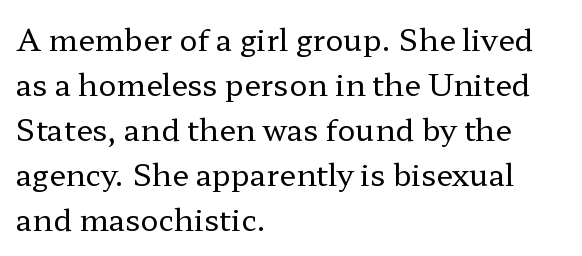
Each new line begins a customary step beneath the previous one. A typesetter would call this proportional, since set widths differ per character. Quick note: not italic, upright. To sum up the face: it has serifs.
